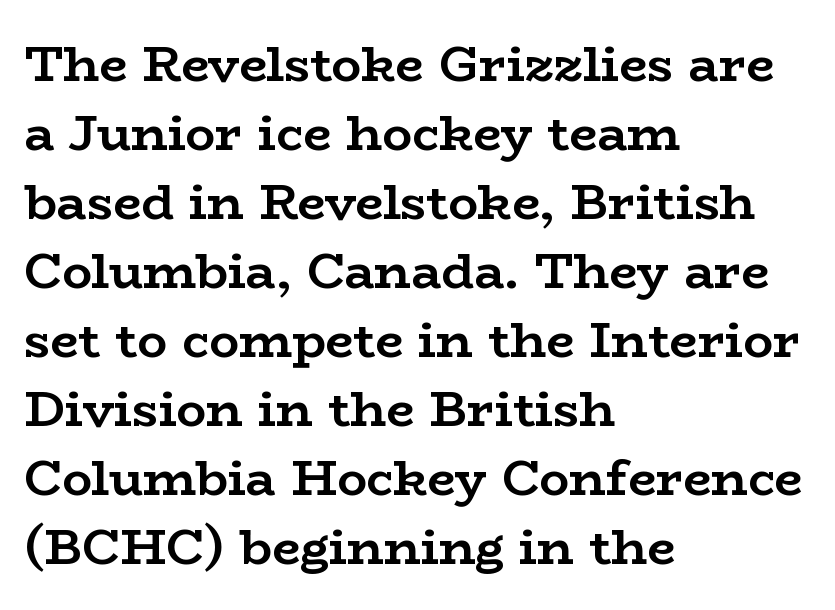
The typography opts for an upright posture over an oblique one. The lines in this sample share a left origin and differ only in where they stop. The tracking reads as untouched default to a designer's eye. What's the leading like? Ordinary, nothing unusual.
